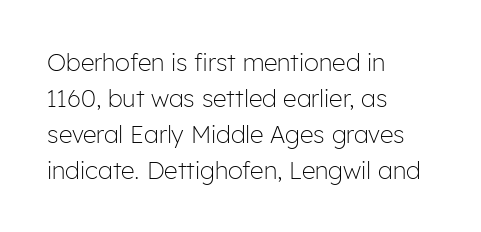
There is no visible air inserted between adjacent glyphs. The rendering anchors every line to the left-hand side. Counters stay open thanks to moderate or lighter strokes. Is there much room between lines? A standard amount, neither cramped nor airy. Type without underlining.
